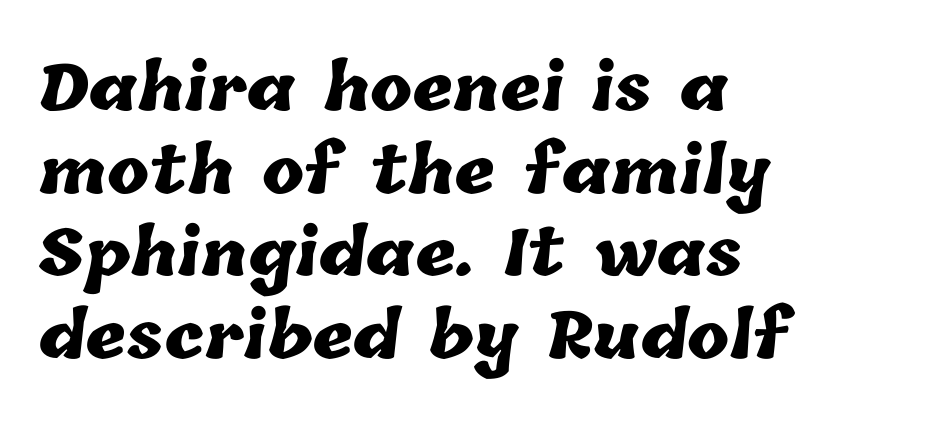
The image shows 63 px heavy type; set left-aligned, normal line spacing (1.31x), normal letter spacing, not underlined; low stroke contrast and a medium x-height.
